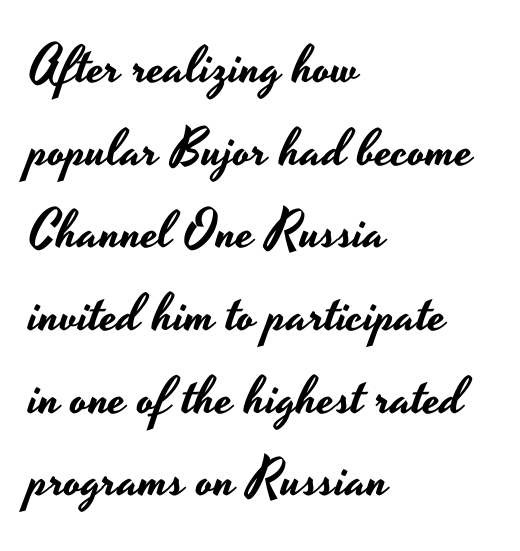
The image shows 52 px wide sans-serif type; set left-aligned, normal line spacing (1.59x), normal letter spacing, not underlined; low stroke contrast and a small x-height.
